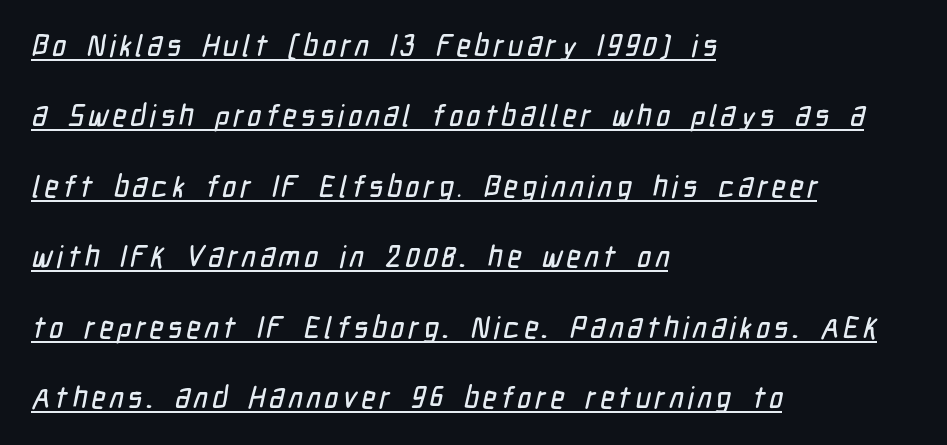
The rendering shows plain stroke endings on the letterforms — a sans-serif design. Think of a printed novel: that variable character pitch is what you see here. The paragraph has a hard left edge and a soft right edge. Vertical spacing — loose.
